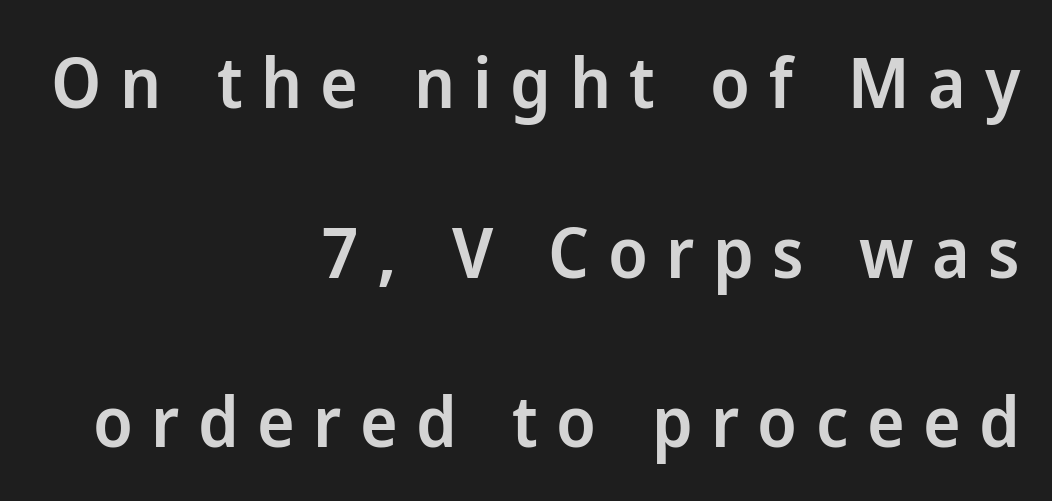
Q: Is the text bold? A: Semi-bold.
Q: Is the text italic (slanted)? A: No, it is upright.
Q: Is the typeface a serif or a sans-serif typeface? A: Sans-serif.
Q: Is the text underlined? A: No.
Q: How is the paragraph aligned? A: Right-aligned.
Q: Is the spacing between letters normal or unusually wide? A: Unusually wide.
Q: Is the spacing between lines tight, normal or loose? A: Loose.
Q: Width (condensed, normal, or wide)? A: Normal.
Q: Stroke contrast? A: Low.
Q: x-height? A: Medium.
Q: Monospaced? A: No.
